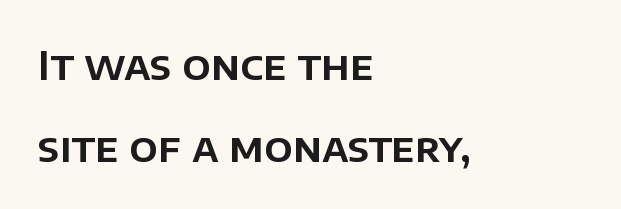
Q: Is the text italic (slanted)? A: No, it is upright.
Q: Is the typeface a serif or a sans-serif typeface? A: Sans-serif.
Q: Is the text underlined? A: No.
Q: How is the paragraph aligned? A: Left-aligned.
Q: Is the spacing between letters normal or unusually wide? A: Normal.
Q: Is the spacing between lines tight, normal or loose? A: Loose.
Q: Width (condensed, normal, or wide)? A: Normal.
Q: Stroke contrast? A: Low.
Q: x-height? A: Large.
Q: Monospaced? A: No.
